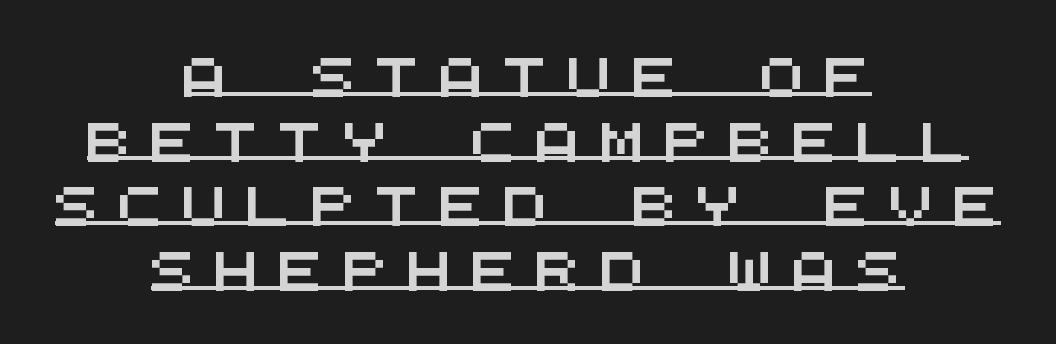
Examine the stroke ends and you'll find no serifs. This sample carries an underscore along the baseline area. Short note: letters widely spaced. Summary of vertical rhythm: regular, with standard interline spacing. The passage shown is typed in a monospace face where columns stay perfectly aligned.
